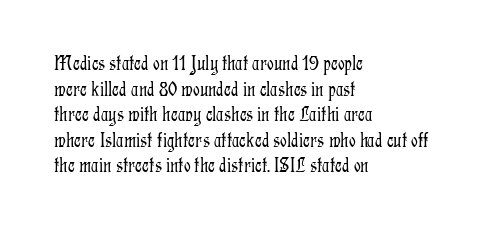
The image shows 21 px text type, upright; set left-aligned, line spacing 1.22x, normal letter spacing, not underlined.
